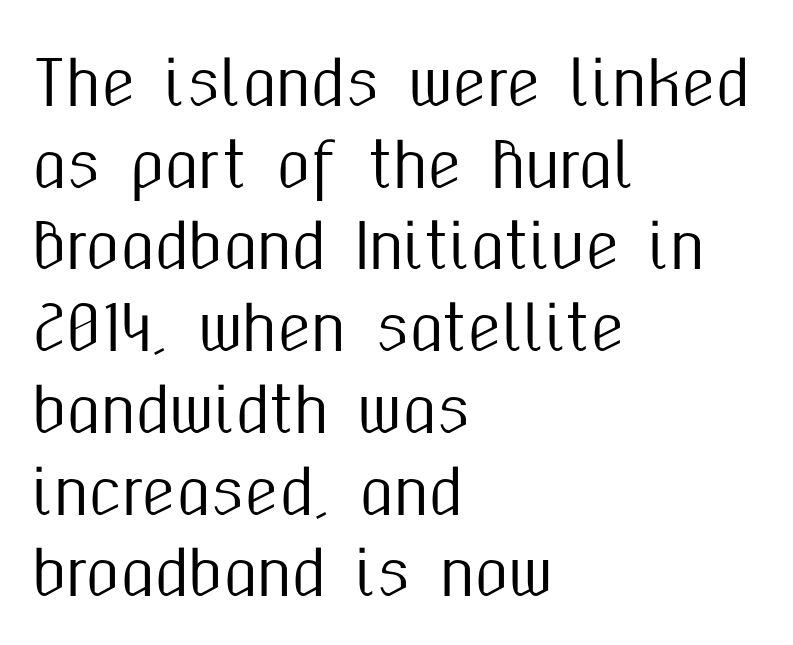
The face used here is proportionally spaced, like ordinary book or web type. The string is rendered with underlining switched off. This sample uses a sans-serif face. This is roman type, the default non-slanted kind.
